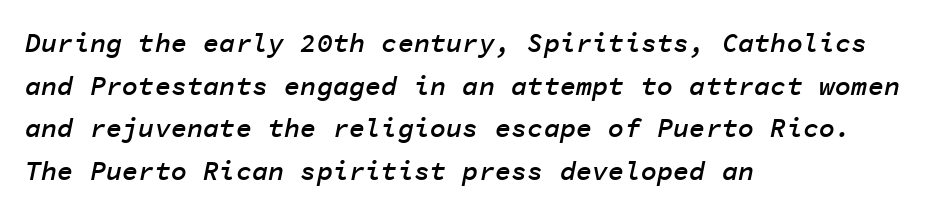
The image shows 27 px text type, italic (leaning right); set left-aligned, normal line spacing (1.58x), normal letter spacing, not underlined.
